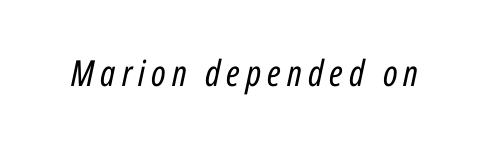
Q: Is the text bold? A: No.
Q: Is the text italic (slanted)? A: Yes, it leans right by about 12 degrees.
Q: Is the text underlined? A: No.
Q: Width (condensed, normal, or wide)? A: Condensed.
Q: Stroke contrast? A: Low.
Q: x-height? A: Medium.
Q: Monospaced? A: No.
